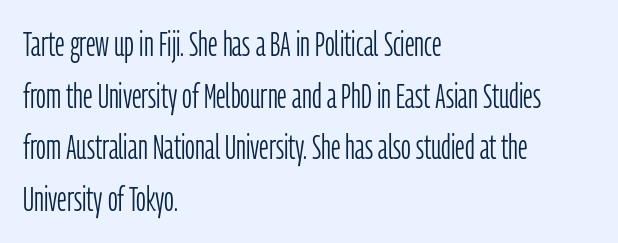
Q: Is the text bold? A: No.
Q: Is the text italic (slanted)? A: No, it is upright.
Q: Is the typeface a serif or a sans-serif typeface? A: Sans-serif.
Q: Is the text underlined? A: No.
Q: How is the paragraph aligned? A: Left-aligned.
Q: Is the spacing between letters normal or unusually wide? A: Normal.
Q: Is the spacing between lines tight, normal or loose? A: Normal.
Q: Width (condensed, normal, or wide)? A: Condensed.
Q: Stroke contrast? A: Low.
Q: x-height? A: Medium.
Q: Monospaced? A: No.
